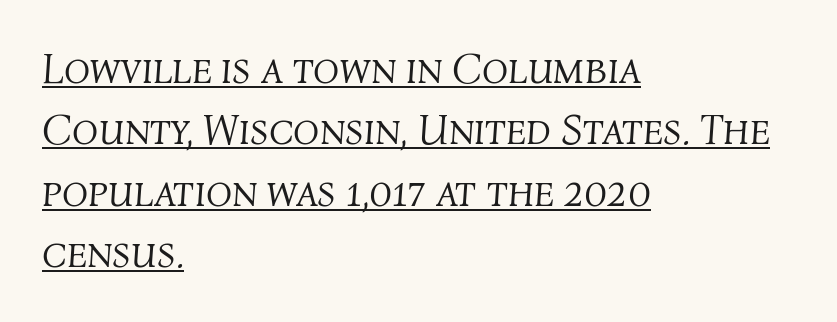
The image shows 43 px light type, italic (leaning right); set left-aligned, normal line spacing (1.43x), normal letter spacing, underlined; medium stroke contrast and a medium x-height.
